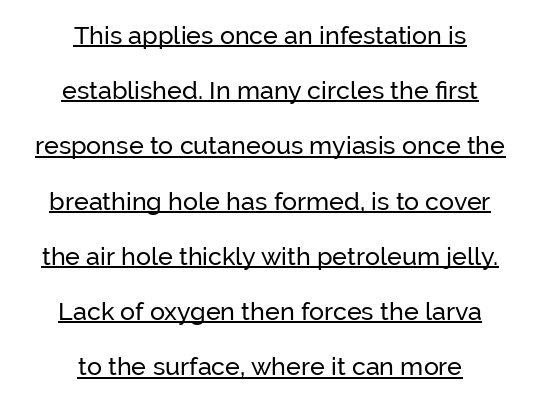
Q: Is the text italic (slanted)? A: No, it is upright.
Q: Is the text underlined? A: Yes.
Q: How is the paragraph aligned? A: Centered.
Q: Is the spacing between letters normal or unusually wide? A: Normal.
Q: Is the spacing between lines tight, normal or loose? A: Loose.
